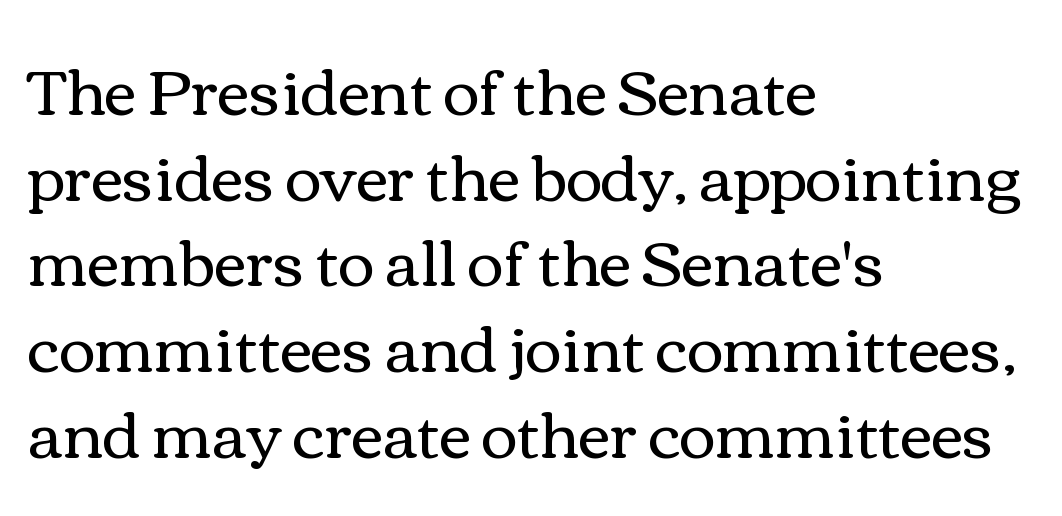
Q: Is the text bold? A: No.
Q: Is the text italic (slanted)? A: No, it is upright.
Q: Is the text underlined? A: No.
Q: How is the paragraph aligned? A: Left-aligned.
Q: Is the spacing between letters normal or unusually wide? A: Normal.
Q: Is the spacing between lines tight, normal or loose? A: Normal.
Q: Width (condensed, normal, or wide)? A: Wide.
Q: Stroke contrast? A: Medium.
Q: x-height? A: Medium.
Q: Monospaced? A: No.
